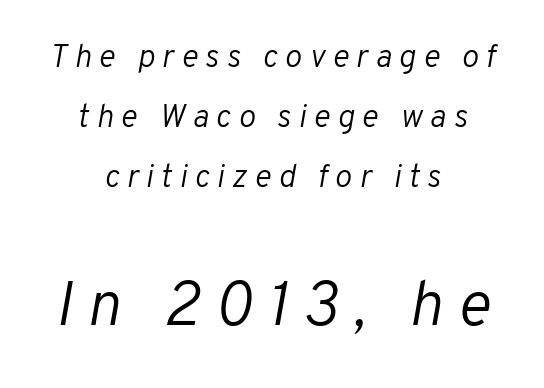
The image shows 63 px light type, italic (leaning right); set centered, line spacing 1.88x, unusually wide letter spacing (+0.23 em), not underlined; the second (bottom) block is 1.97x larger; low stroke contrast and a medium x-height.
